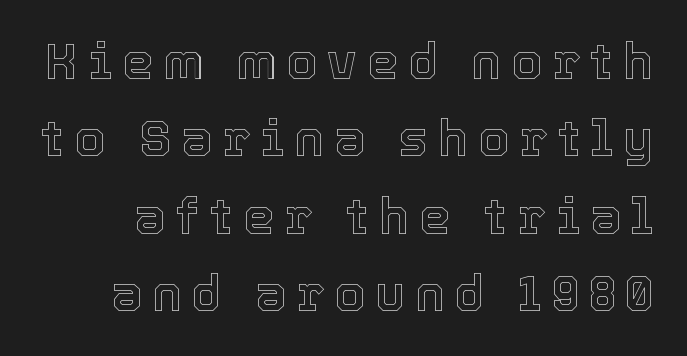
Q: Is the text italic (slanted)? A: No, it is upright.
Q: Is the text underlined? A: No.
Q: Is the spacing between letters normal or unusually wide? A: Unusually wide.
Q: Is the spacing between lines tight, normal or loose? A: Normal.
Q: Width (condensed, normal, or wide)? A: Normal.
Q: x-height? A: Medium.
Q: Monospaced? A: No.
